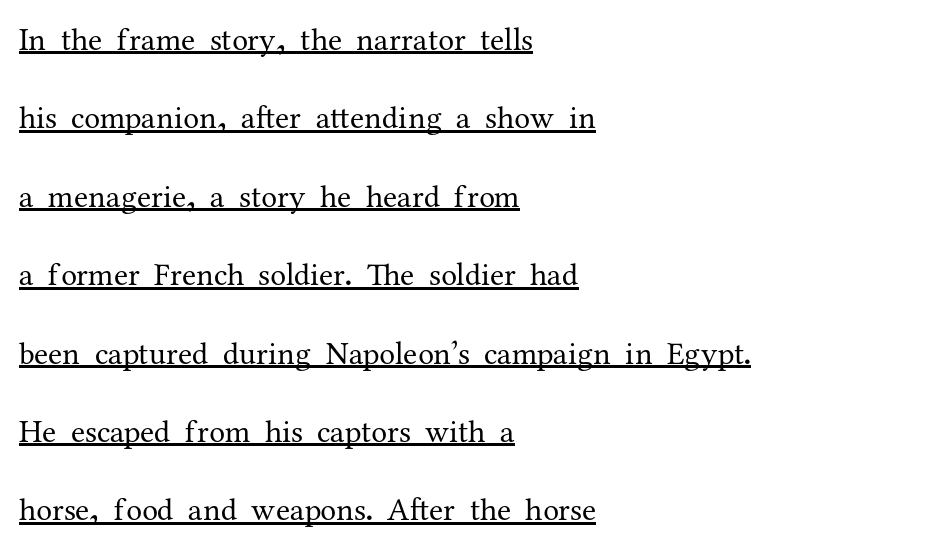
{"serif": "yes", "italic": "no", "bold": "no", "weight": "regular", "width": "normal", "stroke_contrast": "medium", "x_height": "medium", "monospaced": "no", "underline": "yes", "align": "left", "line_spacing": "loose", "line_spacing_ratio": 2.45, "letter_spacing": "normal", "letter_spacing_em": 0.0, "glyph_px": 32}
